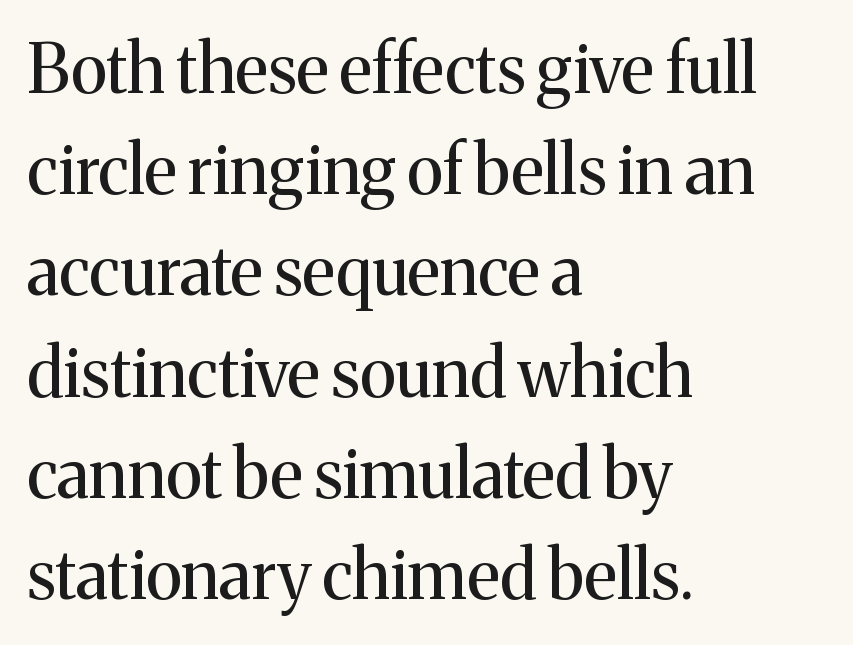
The passage shown is typed in a proportional face where columns would drift. The letters look calm and open, with moderate or lighter stems. Does the type have serifs? Yes, each stem ends in a small foot. A roman cut, with each character standing at attention. Underline: absent. Look at the tracking — it's just the regular setting, nothing added.
